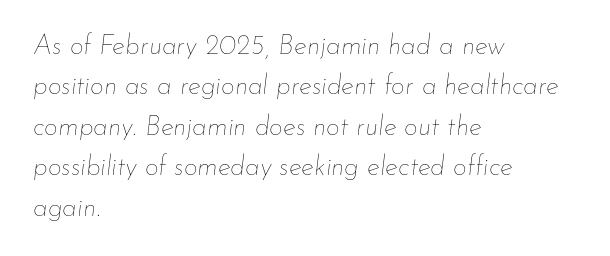
Q: Is the text bold? A: No.
Q: Is the text italic (slanted)? A: Yes, it leans right by about 7 degrees.
Q: Is the text underlined? A: No.
Q: How is the paragraph aligned? A: Left-aligned.
Q: Is the spacing between letters normal or unusually wide? A: Normal.
Q: Is the spacing between lines tight, normal or loose? A: Normal.
